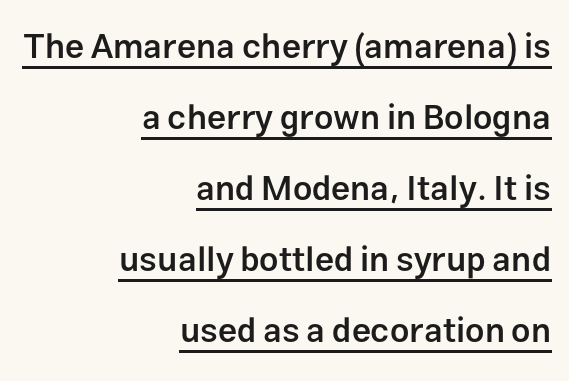
{"serif": "no", "italic": "no", "bold": "semi", "weight": "semibold", "width": "normal", "stroke_contrast": "low", "x_height": "medium", "monospaced": "no", "underline": "yes", "align": "right", "line_spacing": "loose", "line_spacing_ratio": 2.09, "letter_spacing": "normal", "letter_spacing_em": 0.0, "glyph_px": 34}
